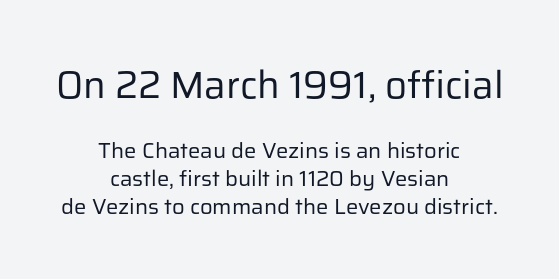
Proportional: the letters do not fall into vertical columns. Heaviness? Minimal to ordinary, like unemphasized prose. Type without underlining. The type is set solid horizontally, with unmodified tracking. Every row of glyphs is offset so its center matches the block's center.
